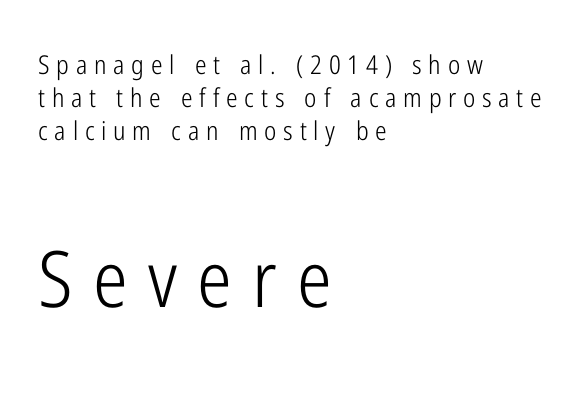
{"serif": "no", "italic": "no", "bold": "no", "weight": "light", "width": "condensed", "stroke_contrast": "low", "x_height": "medium", "monospaced": "no", "underline": "no", "align": "left", "line_spacing": "normal", "line_spacing_ratio": 1.26, "letter_spacing": "wide", "letter_spacing_em": 0.26, "larger_block": "second", "size_ratio": 3.0, "glyph_px": 78}
